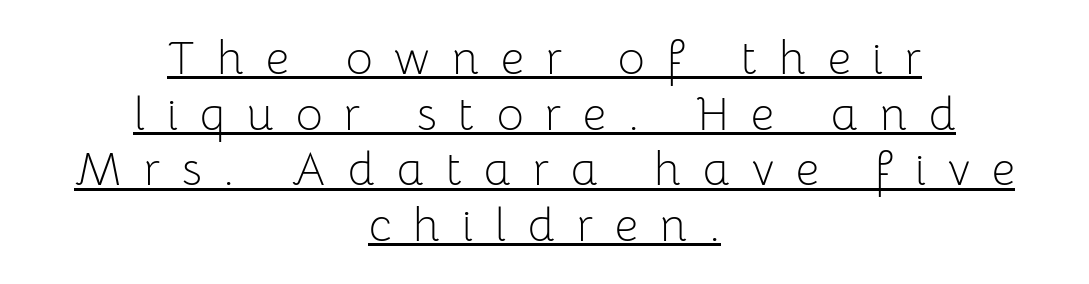
{"serif": "no", "italic": "no", "bold": "no", "weight": "light", "width": "normal", "stroke_contrast": "low", "x_height": "medium", "monospaced": "no", "underline": "yes", "align": "center", "line_spacing_ratio": 1.21, "letter_spacing": "wide", "letter_spacing_em": 0.48, "glyph_px": 46}
